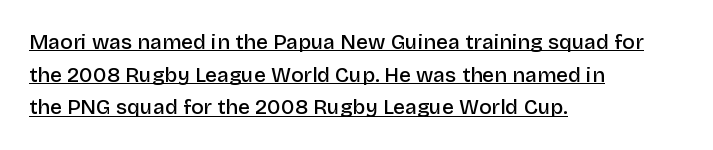
Q: Is the text bold? A: Semi-bold.
Q: Is the text italic (slanted)? A: No, it is upright.
Q: Is the text underlined? A: Yes.
Q: How is the paragraph aligned? A: Left-aligned.
Q: Is the spacing between letters normal or unusually wide? A: Normal.
Q: Is the spacing between lines tight, normal or loose? A: Normal.
